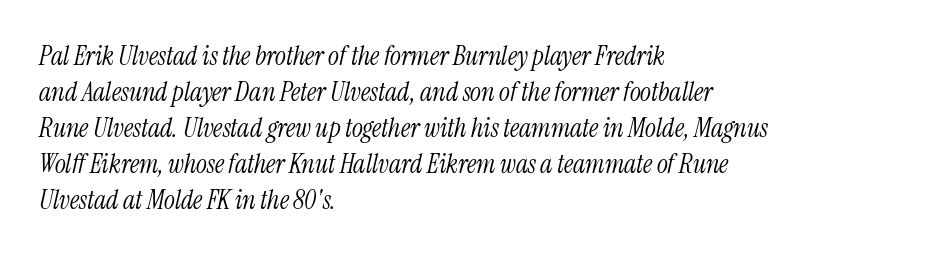
In terms of letterspacing, this is plain default setting. Does the lettering tilt? It does — this is italic. The passage shown is not bold in any degree. The foot of each line stays bare and open. How would I describe the line gaps? Plain and ordinary.
